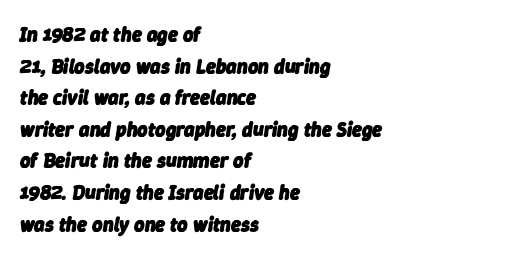
{"italic": "yes", "lean": "right", "slant_degrees": 9, "bold": "yes", "underline": "no", "align": "left", "line_spacing": "normal", "line_spacing_ratio": 1.58, "letter_spacing": "normal", "letter_spacing_em": 0.0, "glyph_px": 20}
